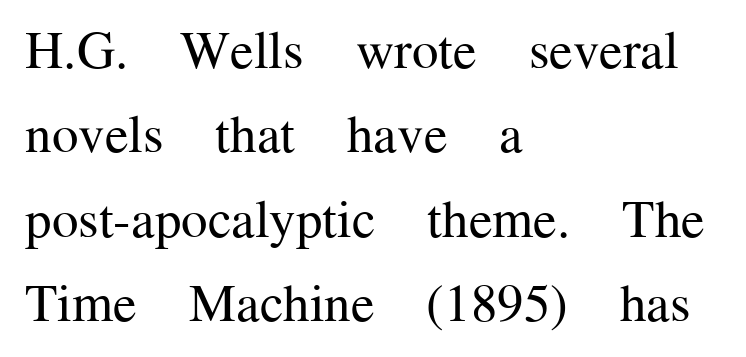
{"serif": "yes", "italic": "no", "bold": "no", "weight": "regular", "width": "normal", "stroke_contrast": "medium", "x_height": "medium", "monospaced": "no", "underline": "no", "align": "left", "line_spacing": "normal", "line_spacing_ratio": 1.59, "letter_spacing": "normal", "letter_spacing_em": 0.0, "glyph_px": 53}
